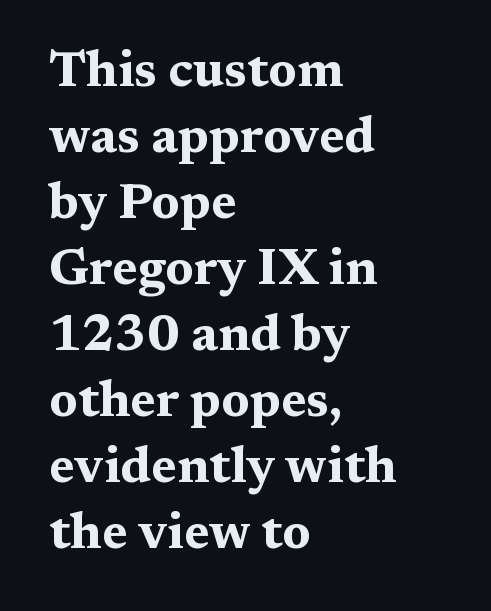
Q: Is the text bold? A: Yes.
Q: Is the text italic (slanted)? A: No, it is upright.
Q: Is the typeface a serif or a sans-serif typeface? A: Serif.
Q: Is the text underlined? A: No.
Q: How is the paragraph aligned? A: Left-aligned.
Q: Is the spacing between letters normal or unusually wide? A: Normal.
Q: Is the spacing between lines tight, normal or loose? A: Normal.
Q: Width (condensed, normal, or wide)? A: Wide.
Q: Stroke contrast? A: Medium.
Q: x-height? A: Medium.
Q: Monospaced? A: No.
